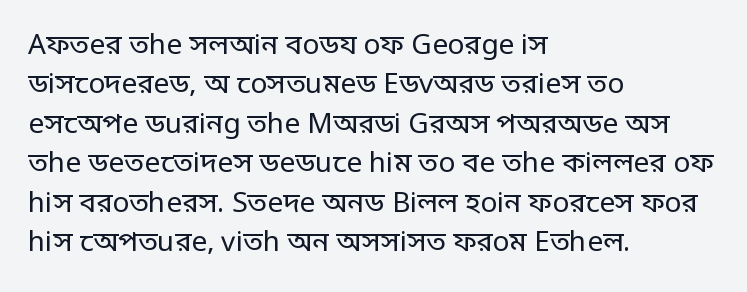
The image shows 28 px regular-weight, condensed sans-serif type, upright; set left-aligned, normal line spacing (1.41x), normal letter spacing, not underlined; low stroke contrast.
